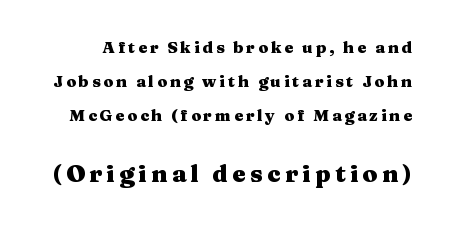
{"italic": "no", "bold": "yes", "underline": "no", "line_spacing": "loose", "line_spacing_ratio": 2.12, "larger_block": "second", "size_ratio": 1.5, "glyph_px": 24}
